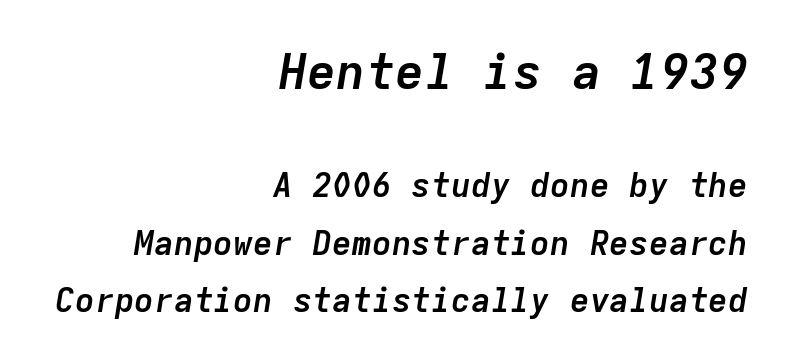
The image shows 49 px semibold type, italic (leaning right), monospaced; set right-aligned, line spacing 1.74x, normal letter spacing, not underlined; the first (top) block is 1.48x larger; low stroke contrast and a medium x-height.
